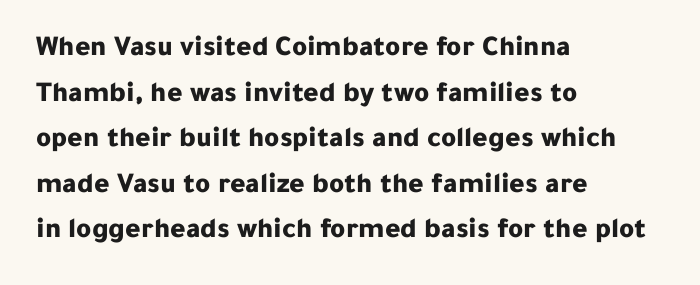
The image shows 29 px bold sans-serif type, upright; set left-aligned, normal line spacing (1.57x), normal letter spacing, not underlined; low stroke contrast and a medium x-height.
